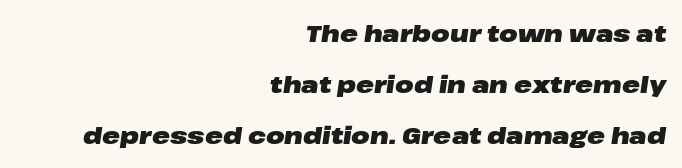
Is the letter spacing exaggerated? No — it looks like the ordinary default. Typographic density is high because the face is bold. Has an underline been added? It has not. The block of text is sparse from top to bottom, with ample space between rows. The whole block is typeset with a tilt. Horizontally, the lines are justified to the trailing edge only.
